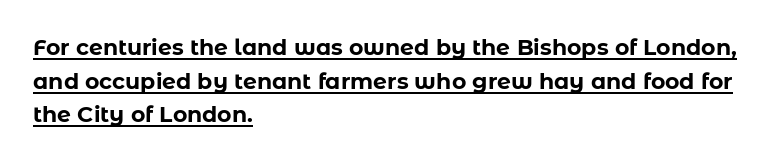
The image shows 22 px bold type, upright; set left-aligned, normal line spacing (1.53x), normal letter spacing, underlined.
